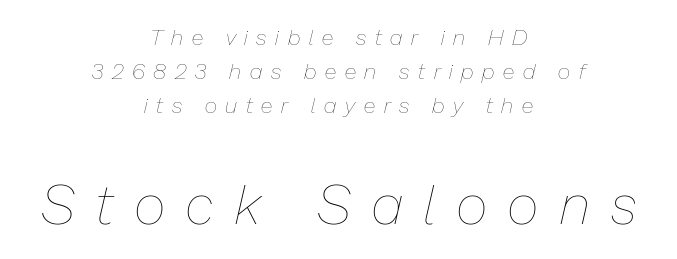
Q: Is the text bold? A: No.
Q: Is the text italic (slanted)? A: Yes, it leans right by about 13 degrees.
Q: Is the text underlined? A: No.
Q: How is the paragraph aligned? A: Centered.
Q: Is the spacing between letters normal or unusually wide? A: Unusually wide.
Q: Is the spacing between lines tight, normal or loose? A: Normal.
Q: Which block of text is set in a larger size, the first (top) or the second (bottom)? A: The second (bottom) one.
Q: Width (condensed, normal, or wide)? A: Normal.
Q: Stroke contrast? A: Low.
Q: x-height? A: Medium.
Q: Monospaced? A: No.
